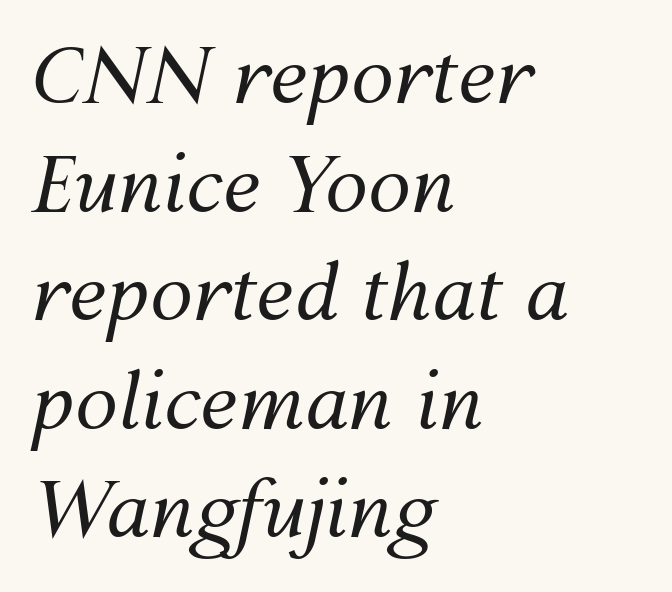
Q: Is the text bold? A: No.
Q: Is the text italic (slanted)? A: Yes, it leans right by about 12 degrees.
Q: Is the text underlined? A: No.
Q: How is the paragraph aligned? A: Left-aligned.
Q: Is the spacing between letters normal or unusually wide? A: Normal.
Q: Is the spacing between lines tight, normal or loose? A: Normal.
Q: Width (condensed, normal, or wide)? A: Normal.
Q: Stroke contrast? A: Medium.
Q: x-height? A: Medium.
Q: Monospaced? A: No.
